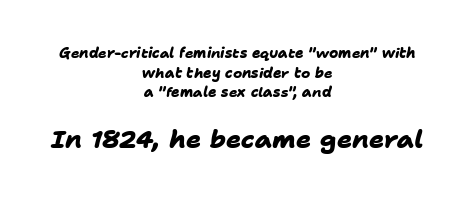
Q: Is the text bold? A: Yes.
Q: Is the text underlined? A: No.
Q: How is the paragraph aligned? A: Centered.
Q: Is the spacing between letters normal or unusually wide? A: Normal.
Q: Is the spacing between lines tight, normal or loose? A: Normal.
Q: Which block of text is set in a larger size, the first (top) or the second (bottom)? A: The second (bottom) one.
